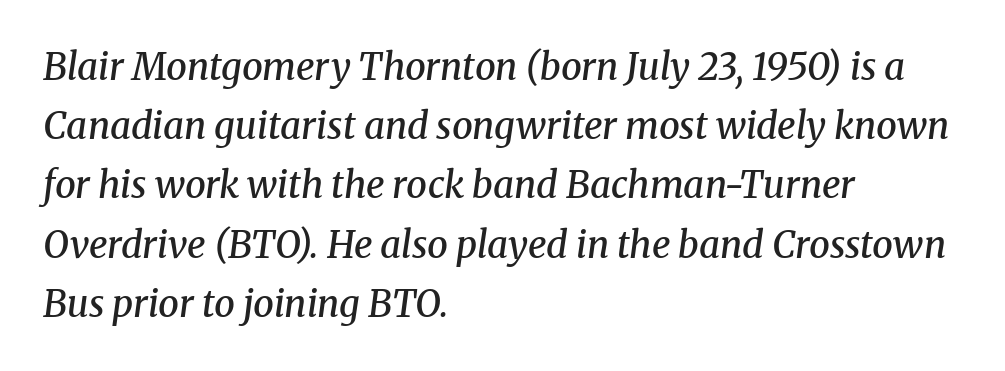
Q: Is the text bold? A: Semi-bold.
Q: Is the text italic (slanted)? A: Yes, it leans right by about 8 degrees.
Q: Is the typeface a serif or a sans-serif typeface? A: Serif.
Q: Is the text underlined? A: No.
Q: How is the paragraph aligned? A: Left-aligned.
Q: Is the spacing between letters normal or unusually wide? A: Normal.
Q: Is the spacing between lines tight, normal or loose? A: Normal.
Q: Width (condensed, normal, or wide)? A: Normal.
Q: Stroke contrast? A: Medium.
Q: x-height? A: Medium.
Q: Monospaced? A: No.
